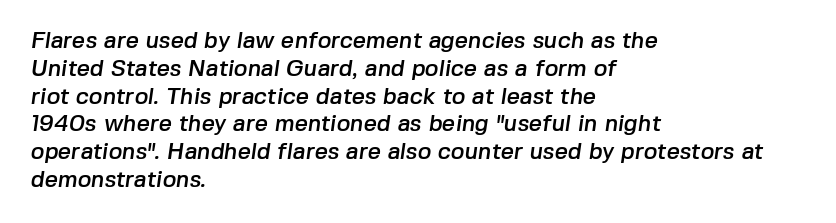
The letters sit at their default tracking, neither squeezed nor spread. Descenders hang freely into open space. These lines are set flush left with a ragged right edge.
